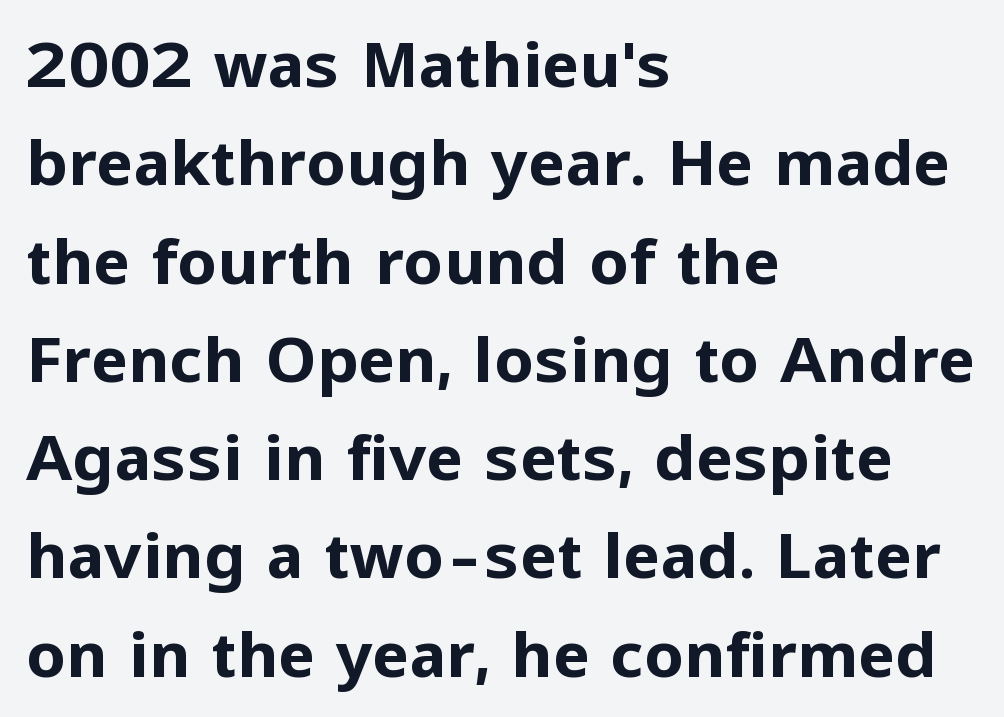
{"serif": "no", "italic": "no", "bold": "yes", "weight": "bold", "width": "normal", "stroke_contrast": "low", "x_height": "medium", "monospaced": "no", "underline": "no", "align": "left", "line_spacing": "normal", "line_spacing_ratio": 1.56, "letter_spacing": "normal", "letter_spacing_em": 0.0, "glyph_px": 63}
